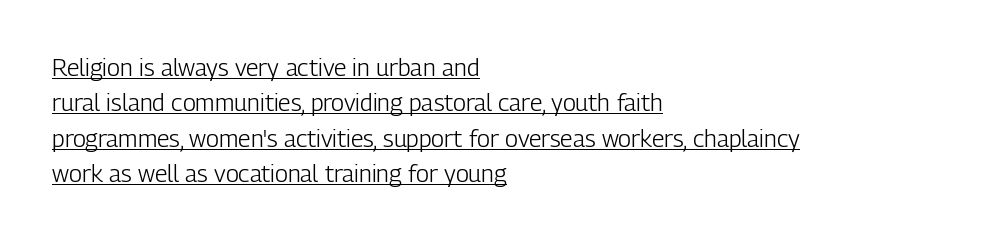
The image shows 24 px text type, upright; set left-aligned, normal line spacing (1.47x), normal letter spacing, underlined.
